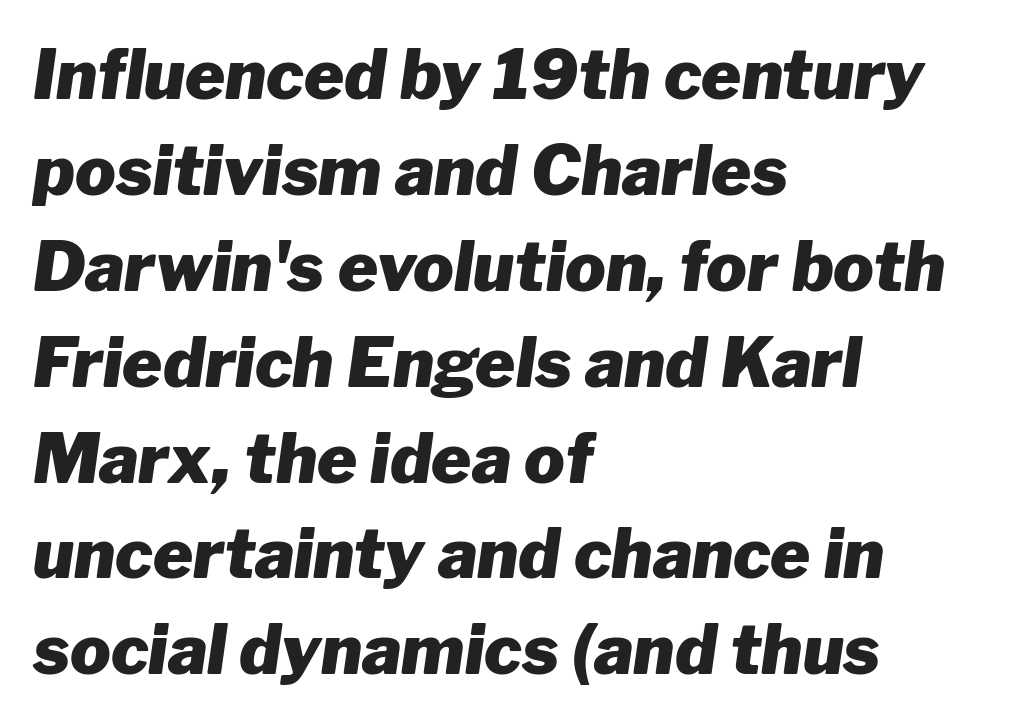
{"italic": "yes", "lean": "right", "slant_degrees": 8, "bold": "yes", "weight": "heavy", "width": "normal", "stroke_contrast": "low", "x_height": "medium", "monospaced": "no", "underline": "no", "align": "left", "line_spacing": "normal", "line_spacing_ratio": 1.41, "letter_spacing": "normal", "letter_spacing_em": 0.0, "glyph_px": 68}
